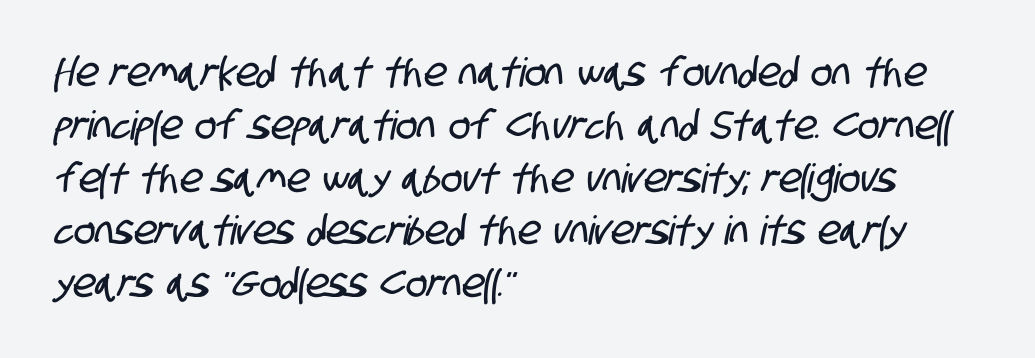
Each word holds together tightly as a unit, with standard inter-letter gaps. Typeset ragged right — the left edge is the straight one. Unlike a traditional serif, this face leaves its strokes unadorned. Proportional: the letters do not fall into vertical columns.
